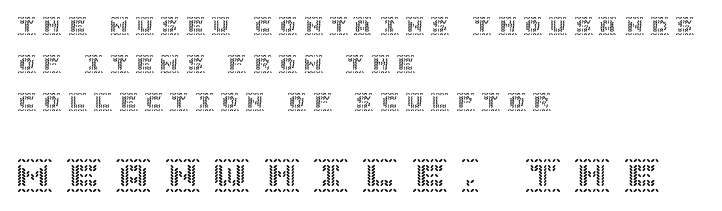
When letters stand straight like this, we call the style roman or upright. Letters rest on an invisible, unmarked baseline. This sample trades compactness for vertical openness between lines. These lines have a slow, spaced-out rhythm from letter to letter. You get the small type first, then a jump to larger type.
